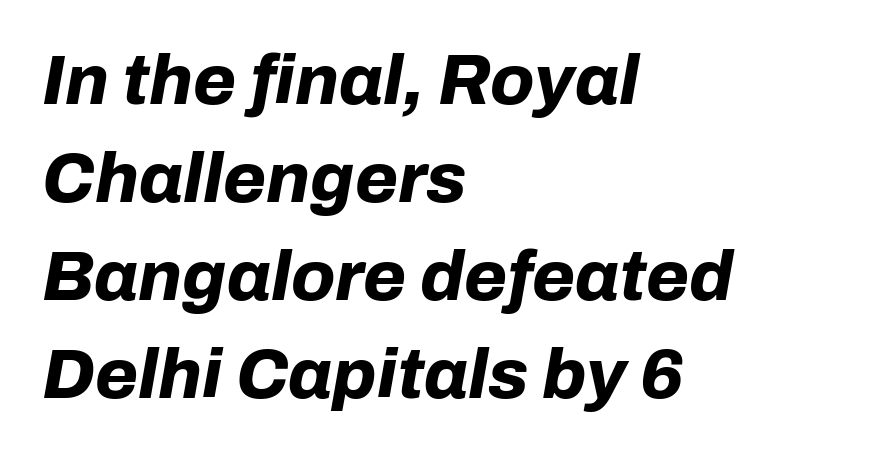
{"italic": "yes", "lean": "right", "slant_degrees": 10, "bold": "yes", "weight": "bold", "width": "normal", "stroke_contrast": "low", "x_height": "medium", "monospaced": "no", "underline": "no", "align": "left", "line_spacing": "normal", "line_spacing_ratio": 1.4, "letter_spacing": "normal", "letter_spacing_em": 0.0, "glyph_px": 70}
